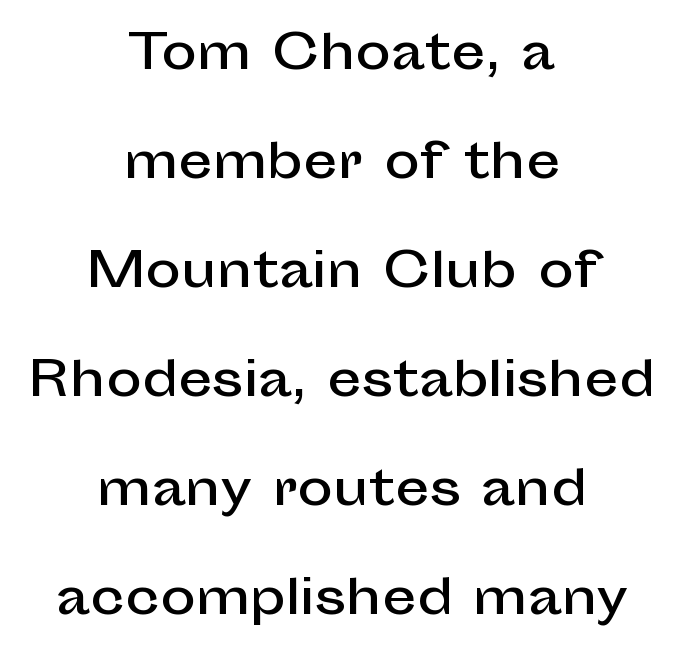
{"serif": "no", "italic": "no", "width": "normal", "stroke_contrast": "low", "x_height": "medium", "monospaced": "no", "underline": "no", "align": "center", "line_spacing": "loose", "line_spacing_ratio": 2.27, "letter_spacing": "normal", "letter_spacing_em": 0.0, "glyph_px": 48}
